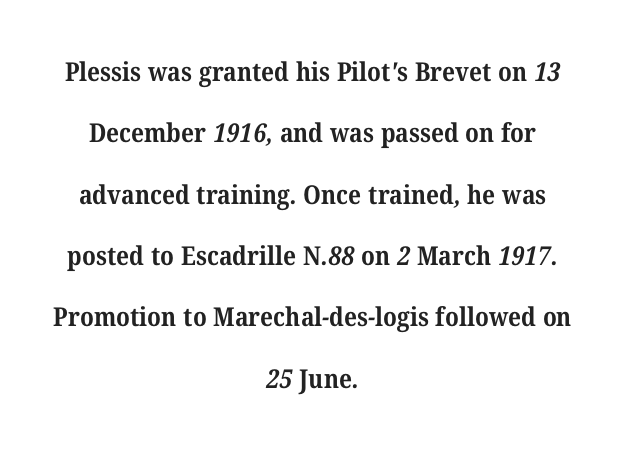
Q: Is the text bold? A: Yes.
Q: Is the text underlined? A: No.
Q: How is the paragraph aligned? A: Centered.
Q: Is the spacing between letters normal or unusually wide? A: Normal.
Q: Is the spacing between lines tight, normal or loose? A: Loose.
